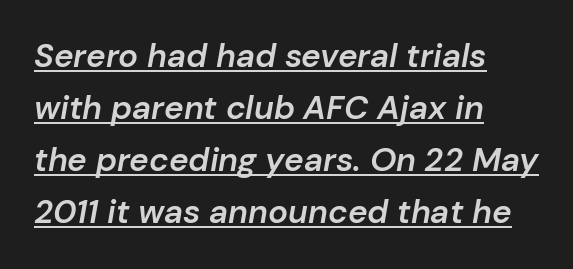
{"italic": "yes", "lean": "right", "slant_degrees": 10, "bold": "semi", "weight": "semibold", "width": "normal", "stroke_contrast": "low", "x_height": "medium", "monospaced": "no", "underline": "yes", "align": "left", "line_spacing": "normal", "line_spacing_ratio": 1.58, "letter_spacing": "normal", "letter_spacing_em": 0.0, "glyph_px": 33}
